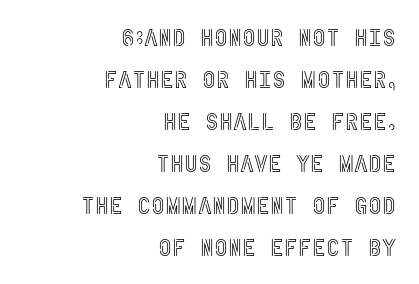
The image shows 24 px text type, upright; set right-aligned, line spacing 1.75x, normal letter spacing, not underlined.
